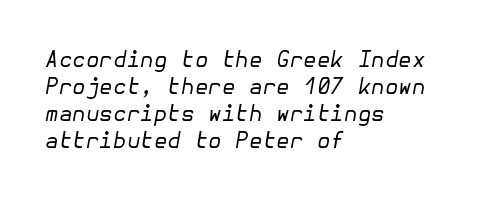
Q: Is the text bold? A: No.
Q: Is the text italic (slanted)? A: Yes, it leans right by about 10 degrees.
Q: Is the text underlined? A: No.
Q: How is the paragraph aligned? A: Left-aligned.
Q: Is the spacing between letters normal or unusually wide? A: Normal.
